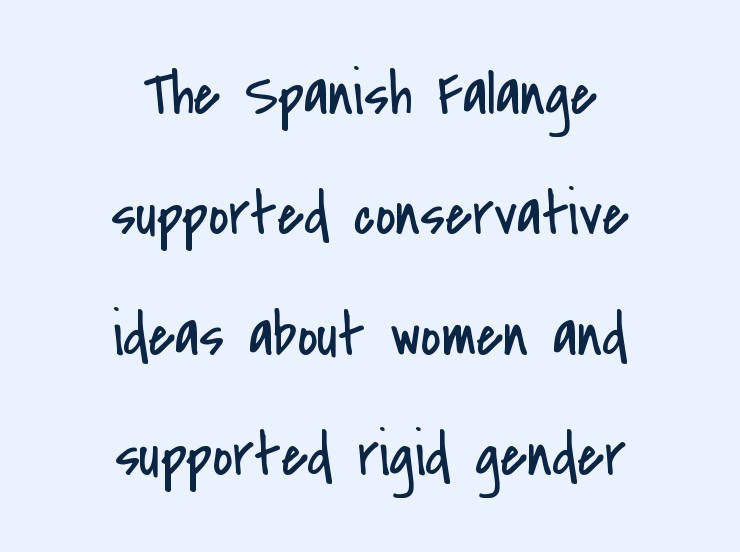
Q: Is the text bold? A: No.
Q: Is the text italic (slanted)? A: No, it is upright.
Q: Is the typeface a serif or a sans-serif typeface? A: Sans-serif.
Q: Is the text underlined? A: No.
Q: How is the paragraph aligned? A: Centered.
Q: Is the spacing between letters normal or unusually wide? A: Normal.
Q: Is the spacing between lines tight, normal or loose? A: Loose.
Q: Width (condensed, normal, or wide)? A: Condensed.
Q: Stroke contrast? A: Low.
Q: x-height? A: Small.
Q: Monospaced? A: No.
